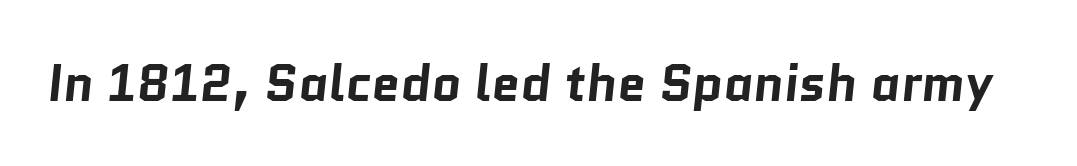
Its strokes are broad and dark, the hallmark of bold type. Observe the absence of serifs on each vertical stroke in this sample. Words float on clear page, feet unadorned. Each letter keeps its own natural width here, so spacing adapts to shape. Spacing between characters is what you'd get straight out of the box.
